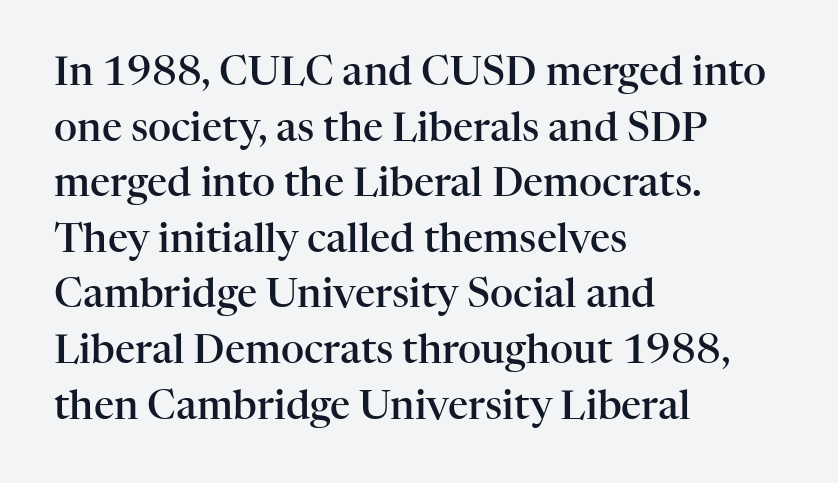
{"serif": "yes", "italic": "no", "bold": "semi", "weight": "semibold", "width": "normal", "stroke_contrast": "high", "x_height": "medium", "monospaced": "no", "underline": "no", "align": "left", "line_spacing": "normal", "line_spacing_ratio": 1.39, "letter_spacing": "normal", "letter_spacing_em": 0.0, "glyph_px": 40}
